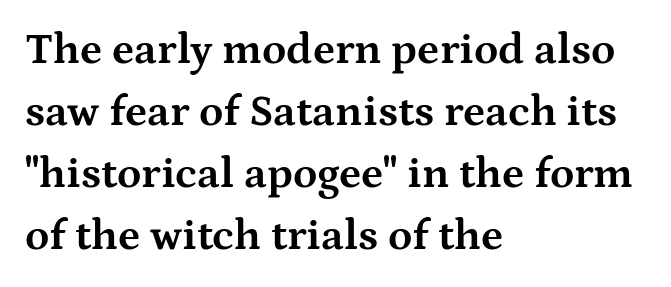
Q: Is the text bold? A: Yes.
Q: Is the text italic (slanted)? A: No, it is upright.
Q: Is the typeface a serif or a sans-serif typeface? A: Serif.
Q: Is the text underlined? A: No.
Q: How is the paragraph aligned? A: Left-aligned.
Q: Is the spacing between letters normal or unusually wide? A: Normal.
Q: Is the spacing between lines tight, normal or loose? A: Normal.
Q: Width (condensed, normal, or wide)? A: Wide.
Q: Stroke contrast? A: Medium.
Q: x-height? A: Medium.
Q: Monospaced? A: No.
